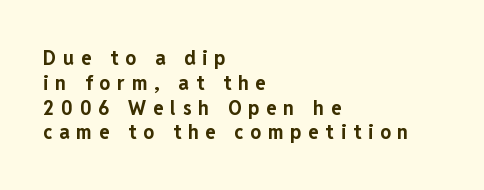
The image shows 21 px bold type, upright; set left-aligned, line spacing 1.18x, unusually wide letter spacing (+0.33 em), not underlined.
